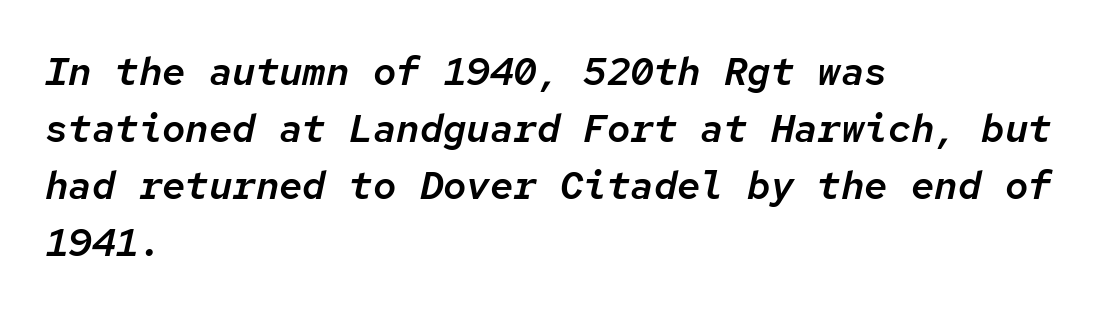
Is the letter spacing exaggerated? No — it looks like the ordinary default. Slanted lettering throughout. You could count columns in this text — the font is strictly monospaced. Horizontally, the lines are justified to the leading edge only. Plain, unruled lines of type. Vertically, the passage feels balanced, rows spaced as you'd expect.
